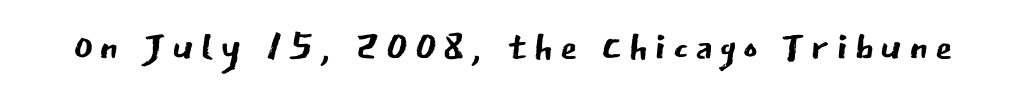
This is not heavy type; no bold has been used. No feet cap the strokes, marking this as sans-serif type. The font's upright variant was chosen for this text. These lines are rendered in a variable-pitch font. Type without underlining.
